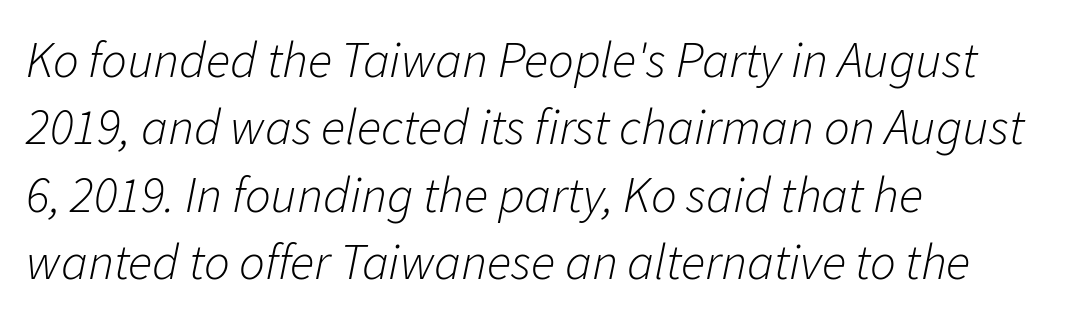
Q: Is the text bold? A: No.
Q: Is the text italic (slanted)? A: Yes, it leans right by about 11 degrees.
Q: Is the text underlined? A: No.
Q: How is the paragraph aligned? A: Left-aligned.
Q: Is the spacing between letters normal or unusually wide? A: Normal.
Q: Is the spacing between lines tight, normal or loose? A: Normal.
Q: Width (condensed, normal, or wide)? A: Normal.
Q: Stroke contrast? A: Low.
Q: x-height? A: Medium.
Q: Monospaced? A: No.
